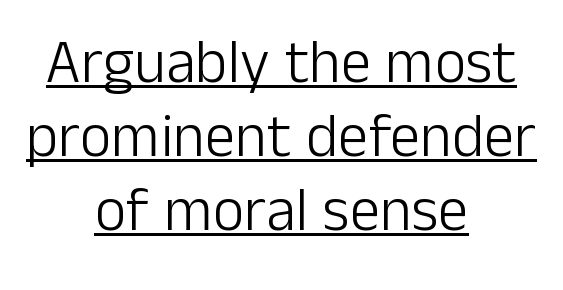
{"serif": "no", "italic": "no", "bold": "no", "weight": "light", "width": "normal", "stroke_contrast": "low", "x_height": "medium", "monospaced": "no", "underline": "yes", "align": "center", "line_spacing_ratio": 1.21, "letter_spacing": "normal", "letter_spacing_em": 0.0, "glyph_px": 61}
